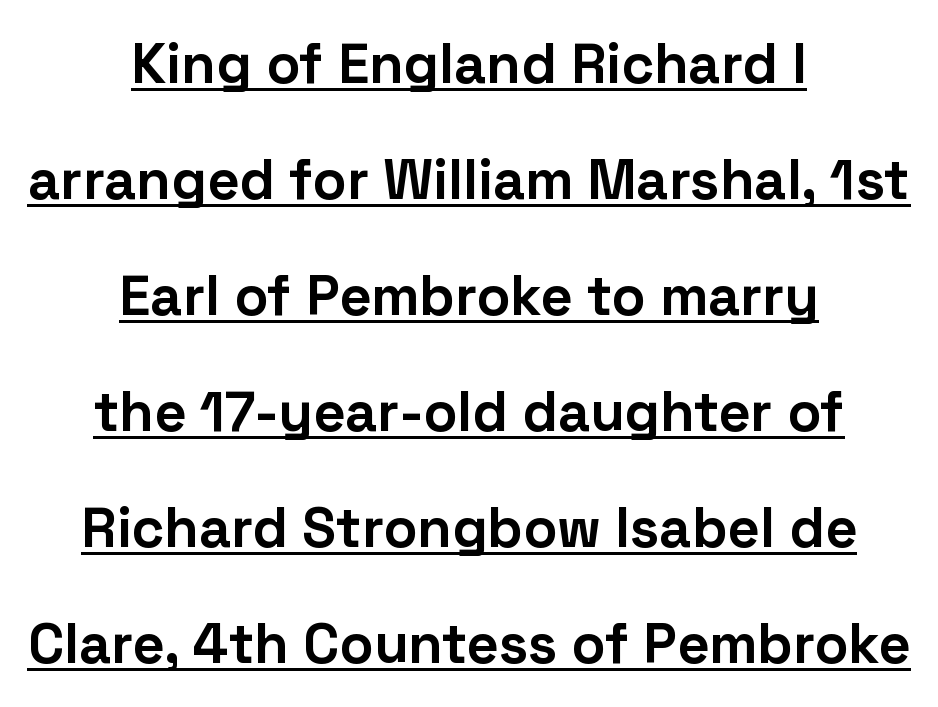
Q: Is the text bold? A: Yes.
Q: Is the text italic (slanted)? A: No, it is upright.
Q: Is the typeface a serif or a sans-serif typeface? A: Sans-serif.
Q: Is the text underlined? A: Yes.
Q: How is the paragraph aligned? A: Centered.
Q: Is the spacing between letters normal or unusually wide? A: Normal.
Q: Is the spacing between lines tight, normal or loose? A: Loose.
Q: Width (condensed, normal, or wide)? A: Normal.
Q: Stroke contrast? A: Low.
Q: x-height? A: Medium.
Q: Monospaced? A: No.
